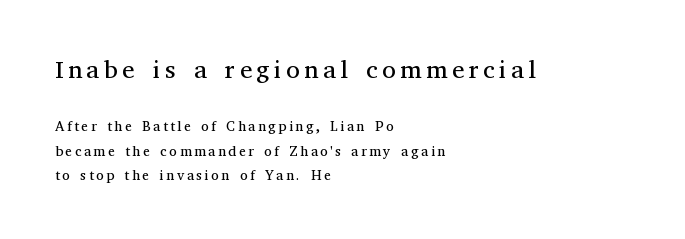
{"italic": "no", "bold": "no", "underline": "no", "align": "left", "line_spacing_ratio": 1.74, "larger_block": "first", "size_ratio": 1.79, "glyph_px": 25}
